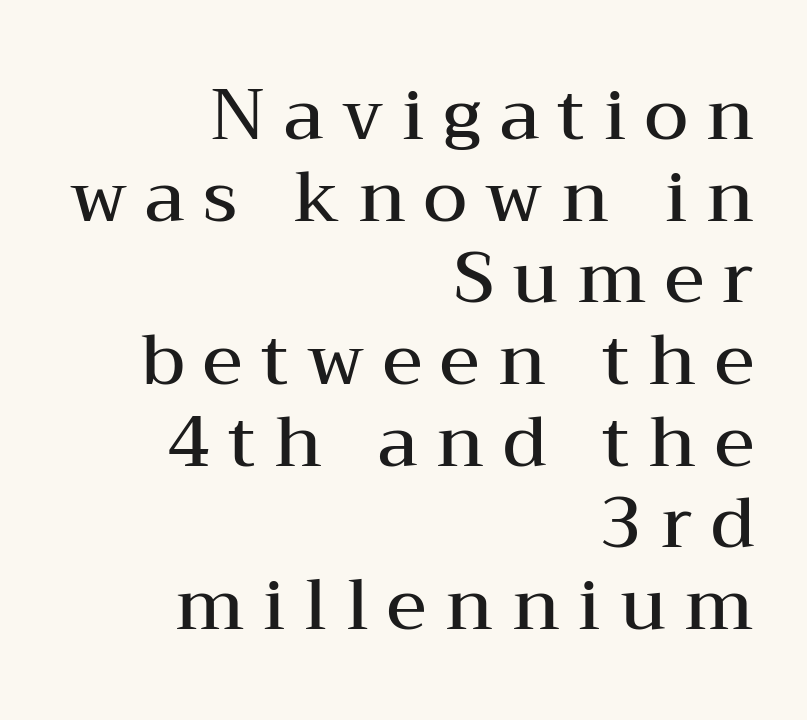
The image shows 71 px semibold, wide serif type, upright; set right-aligned, tight line spacing (1.15x), unusually wide letter spacing (+0.26 em), not underlined; medium stroke contrast and a medium x-height.
